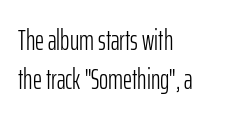
Q: Is the text bold? A: No.
Q: Is the text italic (slanted)? A: No, it is upright.
Q: Is the typeface a serif or a sans-serif typeface? A: Sans-serif.
Q: Is the text underlined? A: No.
Q: How is the paragraph aligned? A: Left-aligned.
Q: Is the spacing between letters normal or unusually wide? A: Normal.
Q: Is the spacing between lines tight, normal or loose? A: Normal.
Q: Width (condensed, normal, or wide)? A: Condensed.
Q: Stroke contrast? A: Low.
Q: x-height? A: Medium.
Q: Monospaced? A: No.
